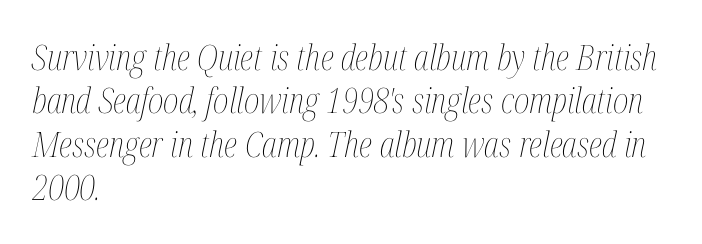
The passage shown is typed in a proportional face where columns would drift. The horizontal fit of the characters is conventional and even. Each line starts at the same left margin while the right side varies. The passage shown leans; its letterforms are oblique. The passage shown is not underscored anywhere.
